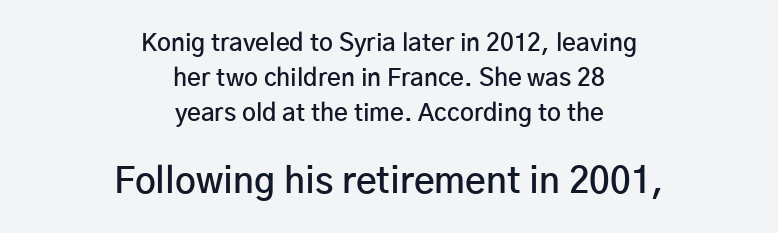
{"serif": "no", "italic": "no", "bold": "semi", "weight": "semibold", "width": "normal", "stroke_contrast": "low", "x_height": "medium", "monospaced": "no", "underline": "no", "align": "center", "line_spacing": "normal", "line_spacing_ratio": 1.45, "letter_spacing": "normal", "letter_spacing_em": 0.0, "larger_block": "second", "size_ratio": 1.5, "glyph_px": 36}
